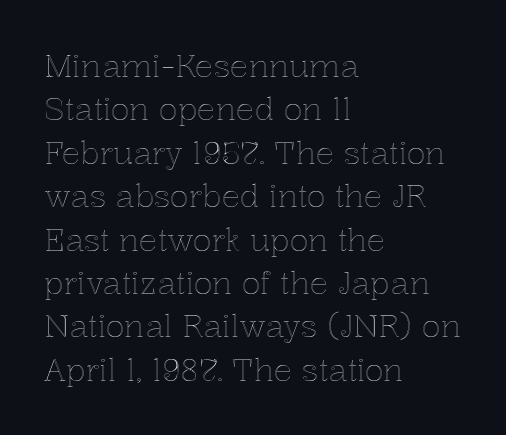
Q: Is the text italic (slanted)? A: No, it is upright.
Q: Is the text underlined? A: No.
Q: How is the paragraph aligned? A: Left-aligned.
Q: Is the spacing between letters normal or unusually wide? A: Normal.
Q: Is the spacing between lines tight, normal or loose? A: Normal.
Q: Width (condensed, normal, or wide)? A: Normal.
Q: x-height? A: Medium.
Q: Monospaced? A: No.
